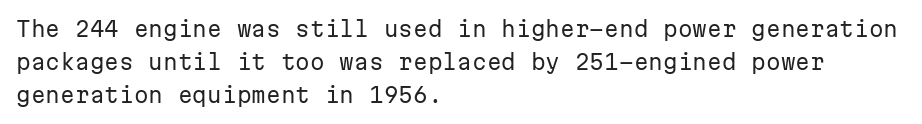
The image shows 21 px text type, upright; set left-aligned, normal line spacing (1.57x), normal letter spacing, not underlined.
